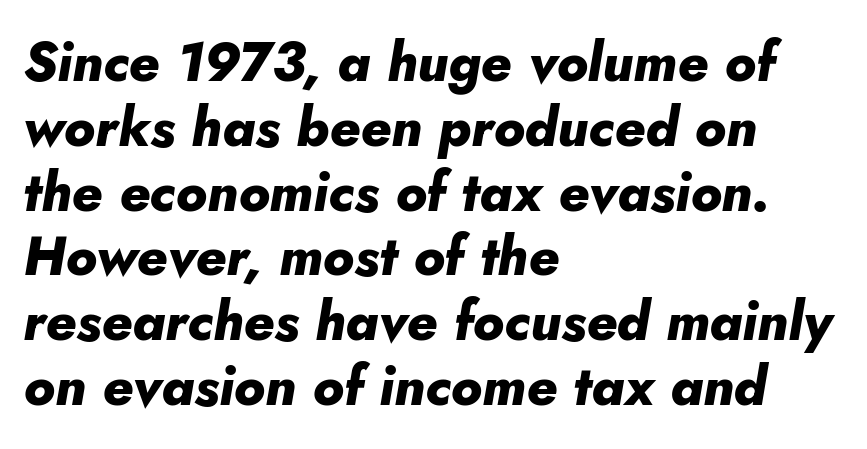
The image shows 54 px heavy type, italic (leaning right); set left-aligned, line spacing 1.2x, normal letter spacing, not underlined; low stroke contrast and a small x-height.
